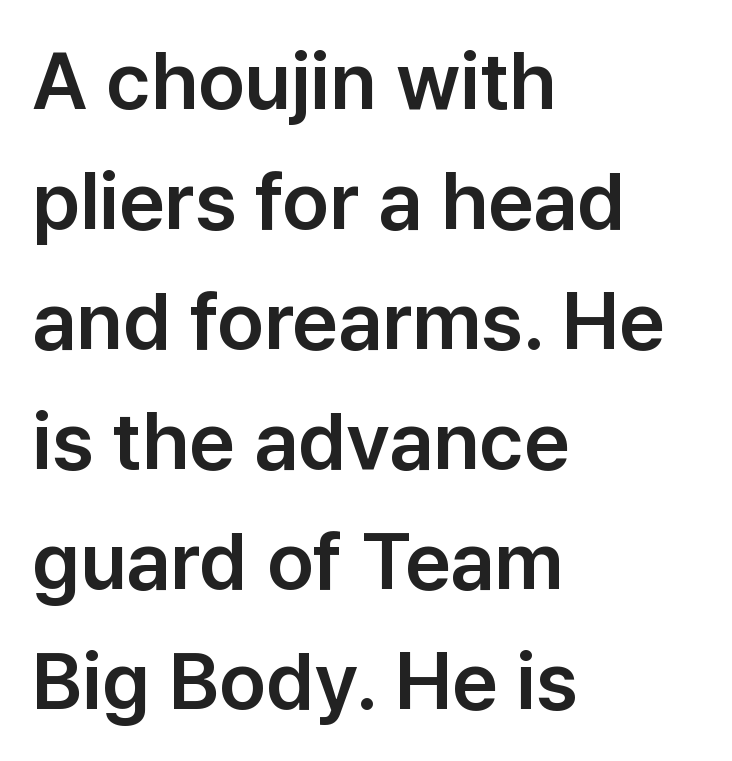
{"serif": "no", "italic": "no", "width": "normal", "stroke_contrast": "low", "x_height": "medium", "monospaced": "no", "underline": "no", "align": "left", "line_spacing": "normal", "line_spacing_ratio": 1.5, "letter_spacing": "normal", "letter_spacing_em": 0.0, "glyph_px": 80}
